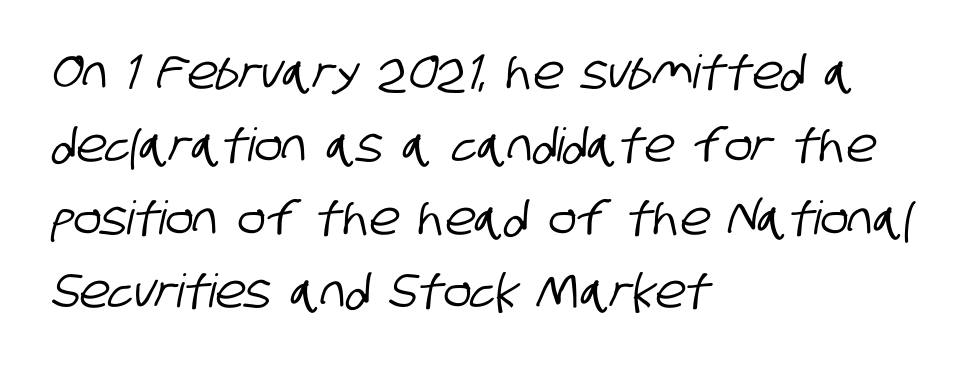
Is the letter spacing exaggerated? No — it looks like the ordinary default. The letters advance in unequal steps, a hallmark of proportional type. Honestly, there is no underline to notice here at all. Check where the strokes stop: nothing finishes them off — pure sans. Quick note: interline space is typical. The lines in this sample share a left origin and differ only in where they stop.
